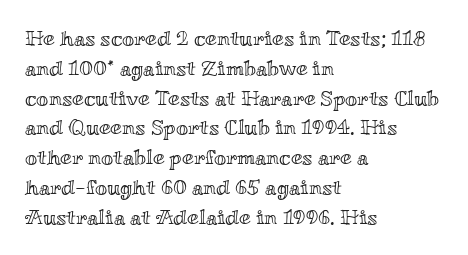
Q: Is the text italic (slanted)? A: No, it is upright.
Q: Is the text underlined? A: No.
Q: How is the paragraph aligned? A: Left-aligned.
Q: Is the spacing between letters normal or unusually wide? A: Normal.
Q: Is the spacing between lines tight, normal or loose? A: Normal.
